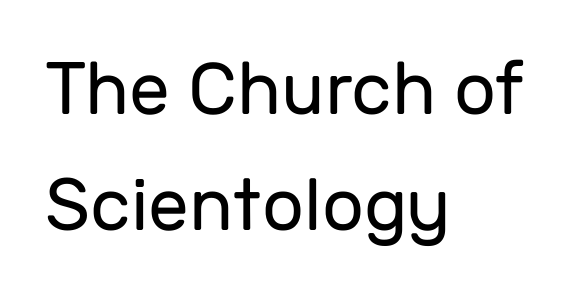
The image shows 73 px regular-weight sans-serif type, upright; set left-aligned, normal line spacing (1.59x), normal letter spacing, not underlined; low stroke contrast and a medium x-height.
